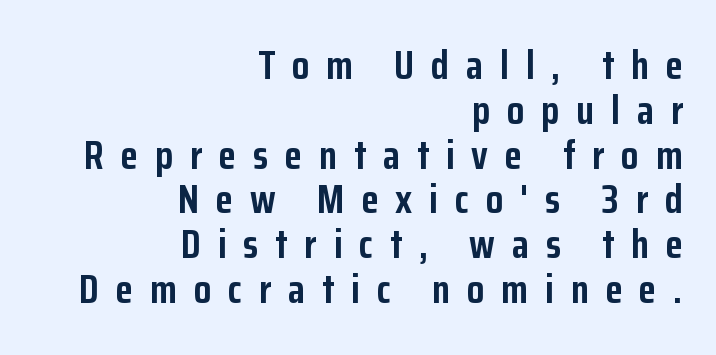
The image shows 40 px semibold, condensed sans-serif type, upright; set right-aligned, tight line spacing (1.12x), unusually wide letter spacing (+0.42 em), not underlined; low stroke contrast and a medium x-height.
